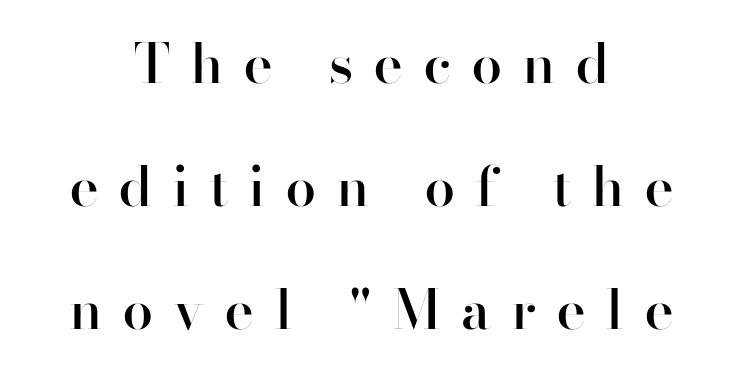
{"serif": "no", "italic": "no", "bold": "semi", "weight": "semibold", "width": "normal", "stroke_contrast": "high", "x_height": "small", "monospaced": "no", "underline": "no", "align": "center", "line_spacing": "loose", "line_spacing_ratio": 2.24, "letter_spacing": "wide", "letter_spacing_em": 0.39, "glyph_px": 55}
